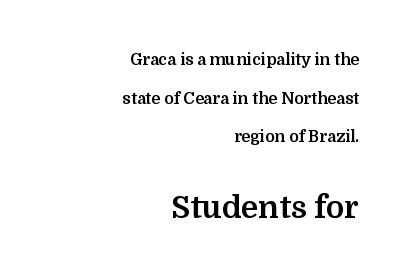
The image shows 31 px bold serif type, upright; set right-aligned, loose line spacing (2.41x), normal letter spacing, not underlined; the second (bottom) block is 1.94x larger; medium stroke contrast and a medium x-height.
